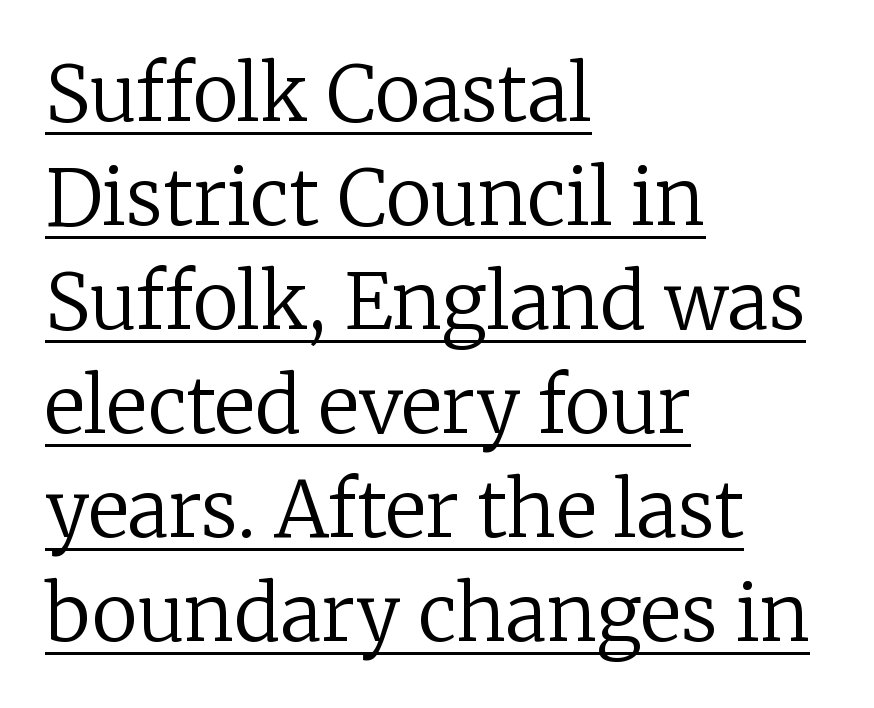
The image shows 77 px regular-weight serif type, upright; set left-aligned, normal line spacing (1.35x), normal letter spacing, underlined; low stroke contrast and a medium x-height.
